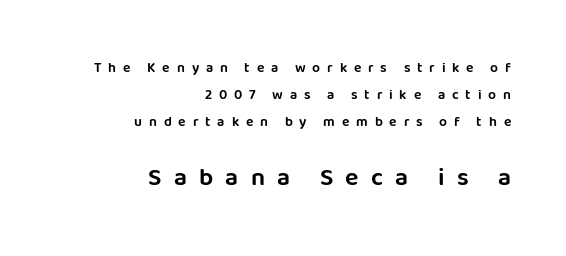
This rendering features lettering with no underline. Upright lettering throughout. Size contrast runs from small at the top to large at the bottom. This sample trades compactness for vertical openness between lines. Tracking value appears strongly positive — letters spread wide. Notice how the passage keeps a crisp vertical edge on the right only.
